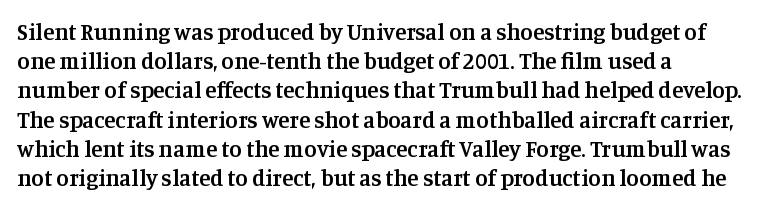
{"italic": "no", "bold": "semi", "underline": "no", "align": "left", "line_spacing": "normal", "line_spacing_ratio": 1.27, "letter_spacing": "normal", "letter_spacing_em": 0.0, "glyph_px": 23}
